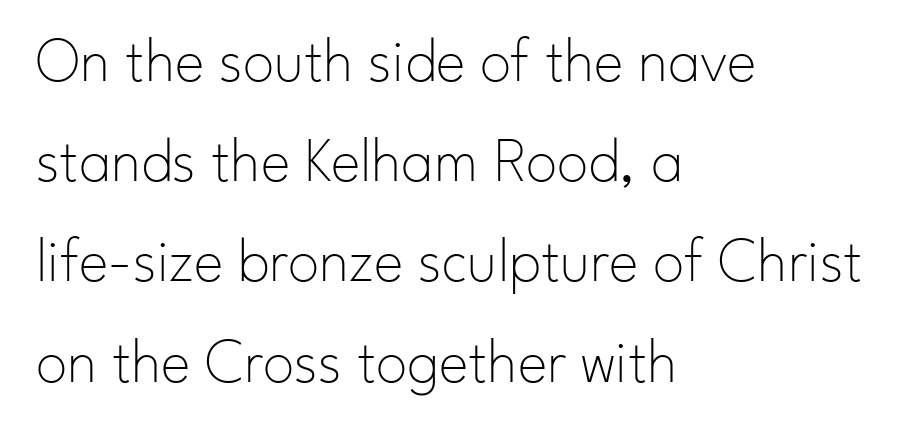
Q: Is the text bold? A: No.
Q: Is the text italic (slanted)? A: No, it is upright.
Q: Is the typeface a serif or a sans-serif typeface? A: Sans-serif.
Q: Is the text underlined? A: No.
Q: How is the paragraph aligned? A: Left-aligned.
Q: Is the spacing between letters normal or unusually wide? A: Normal.
Q: Is the spacing between lines tight, normal or loose? A: Normal.
Q: Width (condensed, normal, or wide)? A: Normal.
Q: Stroke contrast? A: Low.
Q: x-height? A: Small.
Q: Monospaced? A: No.
